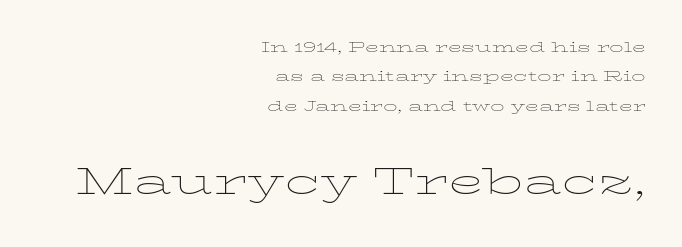
Q: Is the text bold? A: No.
Q: Is the text italic (slanted)? A: No, it is upright.
Q: Is the typeface a serif or a sans-serif typeface? A: Serif.
Q: Is the text underlined? A: No.
Q: How is the paragraph aligned? A: Right-aligned.
Q: Is the spacing between letters normal or unusually wide? A: Normal.
Q: Is the spacing between lines tight, normal or loose? A: Loose.
Q: Which block of text is set in a larger size, the first (top) or the second (bottom)? A: The second (bottom) one.
Q: Width (condensed, normal, or wide)? A: Wide.
Q: Stroke contrast? A: Low.
Q: x-height? A: Medium.
Q: Monospaced? A: No.
